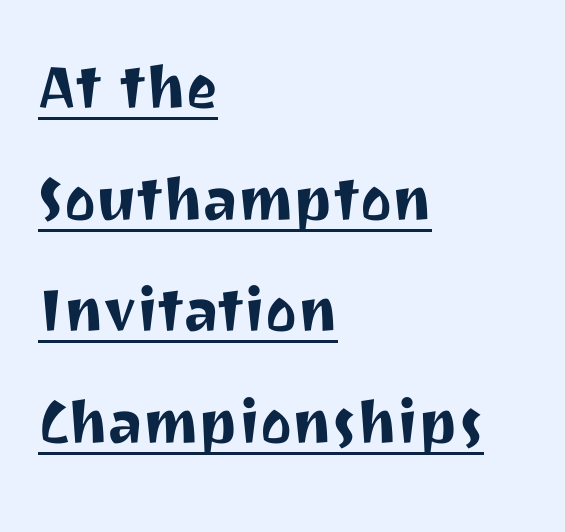
{"serif": "no", "italic": "no", "width": "normal", "stroke_contrast": "medium", "x_height": "medium", "monospaced": "no", "underline": "yes", "align": "left", "line_spacing": "normal", "line_spacing_ratio": 1.49, "letter_spacing": "normal", "letter_spacing_em": 0.0, "glyph_px": 75}
